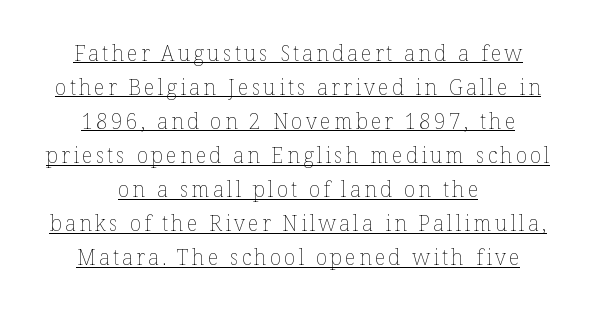
The image shows 21 px text type, upright; set centered, normal line spacing (1.62x), underlined.
